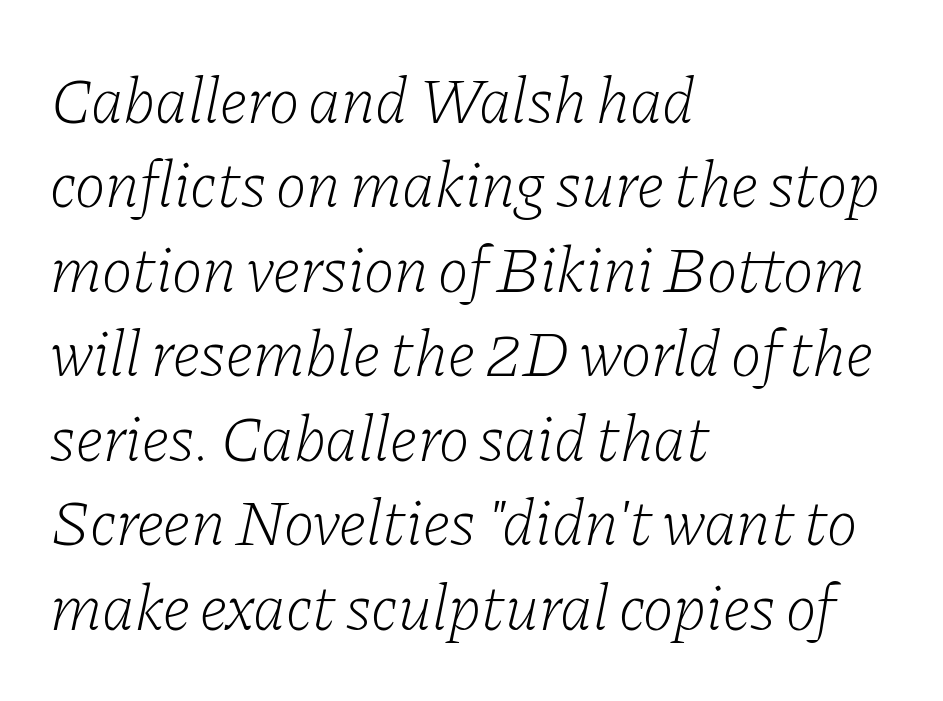
The image shows 65 px light serif type, italic (leaning right); set left-aligned, normal line spacing (1.3x), normal letter spacing, not underlined; low stroke contrast and a medium x-height.
